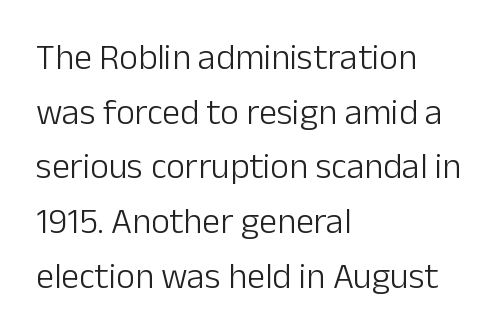
Q: Is the text bold? A: No.
Q: Is the text italic (slanted)? A: No, it is upright.
Q: Is the typeface a serif or a sans-serif typeface? A: Sans-serif.
Q: Is the text underlined? A: No.
Q: How is the paragraph aligned? A: Left-aligned.
Q: Is the spacing between letters normal or unusually wide? A: Normal.
Q: Is the spacing between lines tight, normal or loose? A: Normal.
Q: Width (condensed, normal, or wide)? A: Normal.
Q: Stroke contrast? A: Low.
Q: x-height? A: Medium.
Q: Monospaced? A: No.
